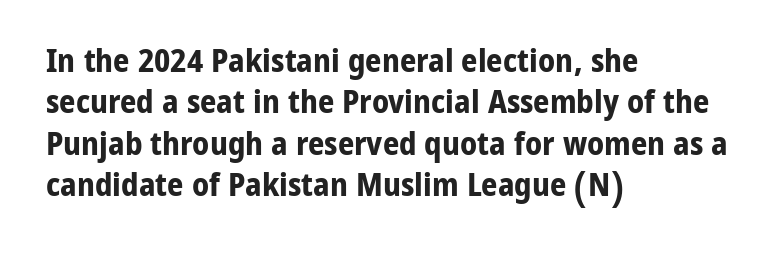
The image shows 32 px bold sans-serif type, upright; set left-aligned, normal line spacing (1.29x), normal letter spacing, not underlined; low stroke contrast and a medium x-height.
